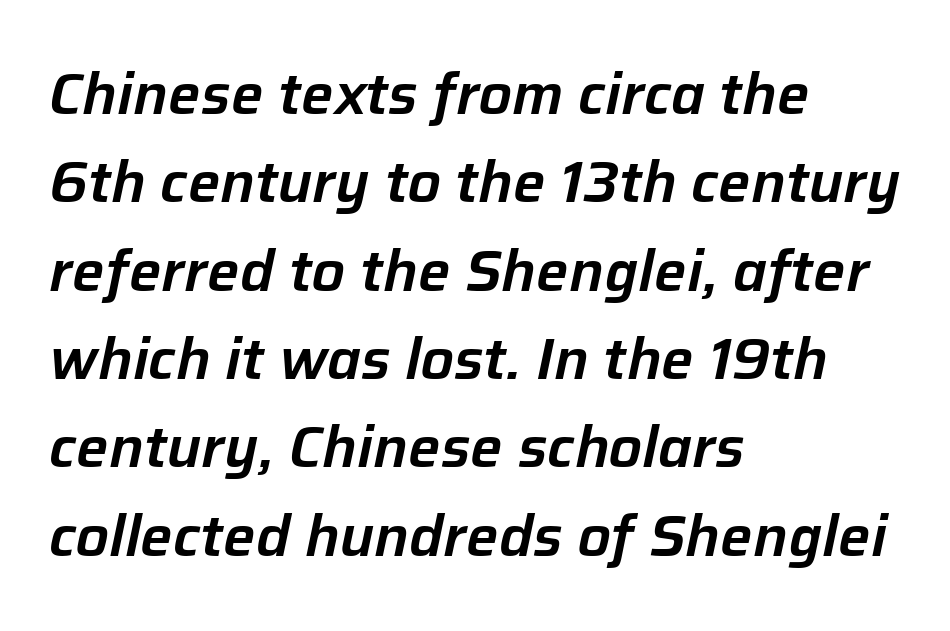
The image shows 57 px text type, italic (leaning right); set left-aligned, normal line spacing (1.55x), normal letter spacing, not underlined; low stroke contrast and a medium x-height.
